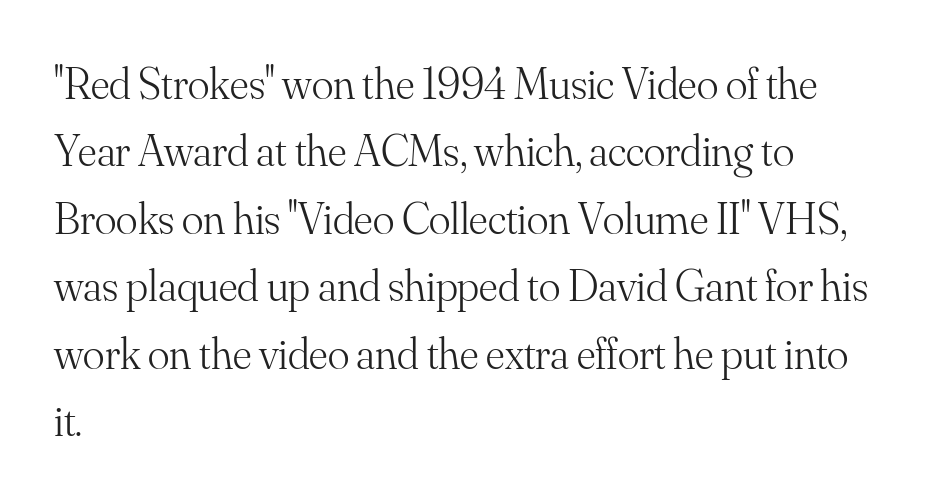
The image shows 45 px light serif type, upright; set left-aligned, normal line spacing (1.5x), normal letter spacing, not underlined; medium stroke contrast and a small x-height.
